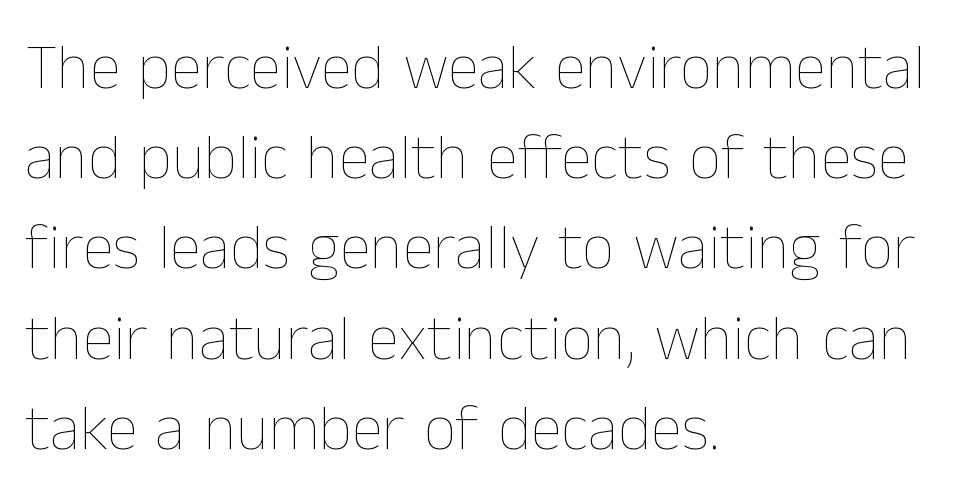
These lines are set flush left with a ragged right edge. Any mark beneath the type? The region is blank. Notice how the stems are strictly vertical — no italics here. The face used here is rendered with its standard letterfit.
